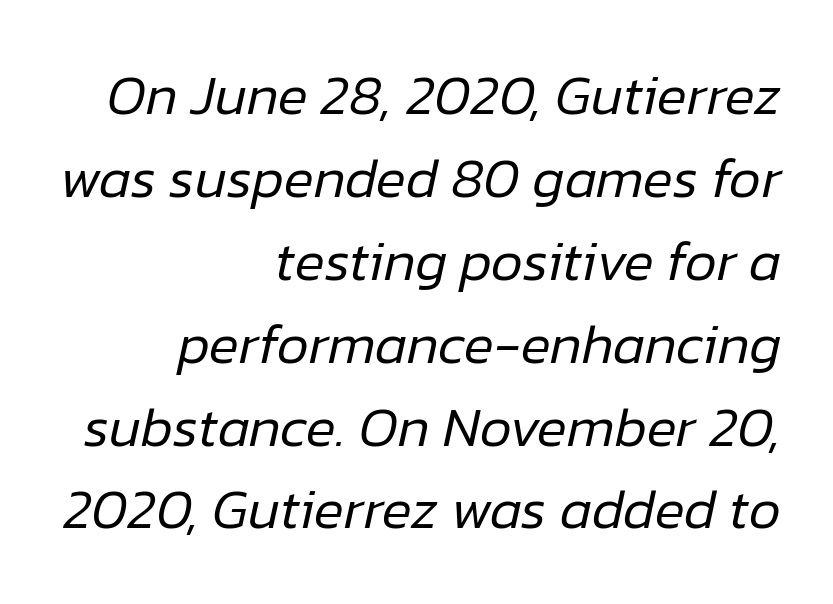
The image shows 56 px regular-weight type, italic (leaning right); set right-aligned, normal line spacing (1.48x), normal letter spacing, not underlined; low stroke contrast and a medium x-height.
